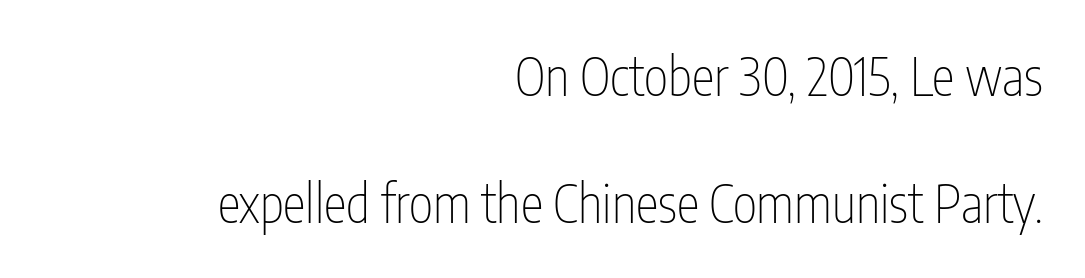
In CSS terms this would be text-align: right. No extra ink here — the face is not bold. The lettering stays uniformly vertical, giving the passage a roman look. Is this a fixed-width face? No — the glyphs have proportional, varying widths. The passage shown stacks its lines with a broad gap. The space beneath each line is pristine and unruled.
